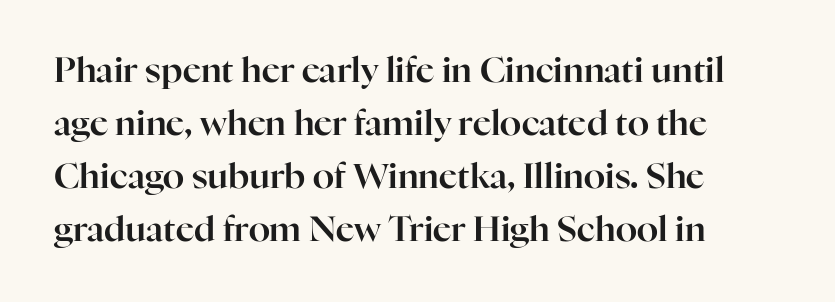
Q: Is the text italic (slanted)? A: No, it is upright.
Q: Is the typeface a serif or a sans-serif typeface? A: Serif.
Q: Is the text underlined? A: No.
Q: How is the paragraph aligned? A: Left-aligned.
Q: Is the spacing between letters normal or unusually wide? A: Normal.
Q: Is the spacing between lines tight, normal or loose? A: Normal.
Q: Width (condensed, normal, or wide)? A: Normal.
Q: Stroke contrast? A: High.
Q: x-height? A: Medium.
Q: Monospaced? A: No.
